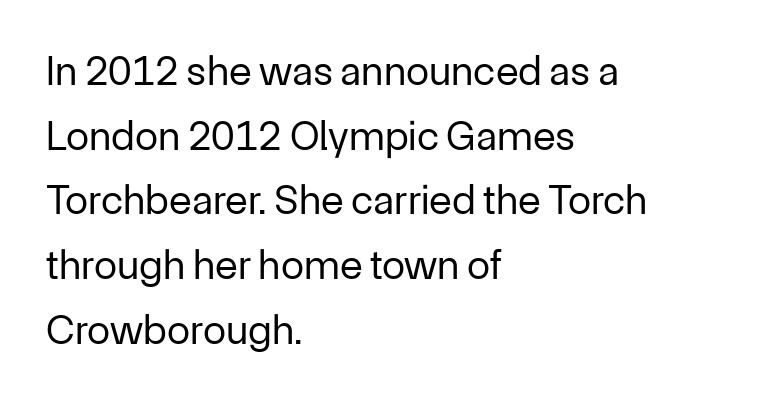
Q: Is the text bold? A: No.
Q: Is the text italic (slanted)? A: No, it is upright.
Q: Is the typeface a serif or a sans-serif typeface? A: Sans-serif.
Q: Is the text underlined? A: No.
Q: How is the paragraph aligned? A: Left-aligned.
Q: Is the spacing between letters normal or unusually wide? A: Normal.
Q: Is the spacing between lines tight, normal or loose? A: Normal.
Q: Width (condensed, normal, or wide)? A: Normal.
Q: Stroke contrast? A: Low.
Q: x-height? A: Medium.
Q: Monospaced? A: No.
